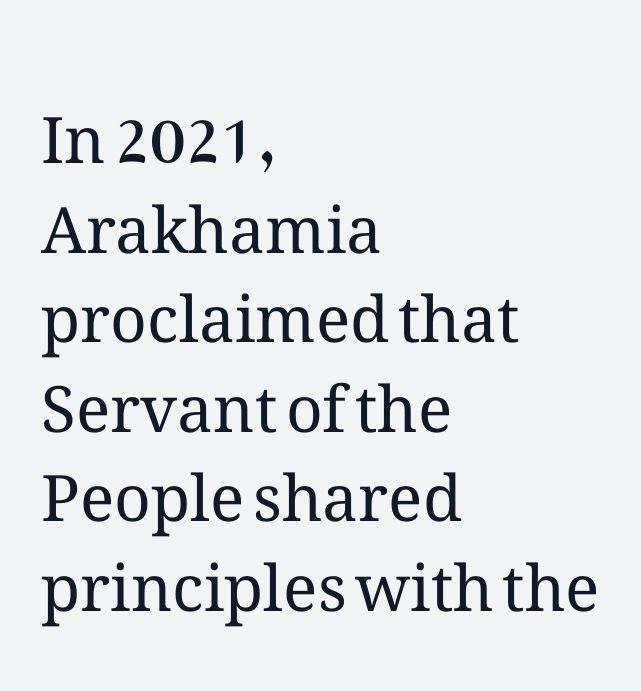
Q: Is the text bold? A: No.
Q: Is the text italic (slanted)? A: No, it is upright.
Q: Is the text underlined? A: No.
Q: How is the paragraph aligned? A: Left-aligned.
Q: Is the spacing between letters normal or unusually wide? A: Normal.
Q: Is the spacing between lines tight, normal or loose? A: Normal.
Q: Width (condensed, normal, or wide)? A: Normal.
Q: Stroke contrast? A: Medium.
Q: x-height? A: Medium.
Q: Monospaced? A: No.
